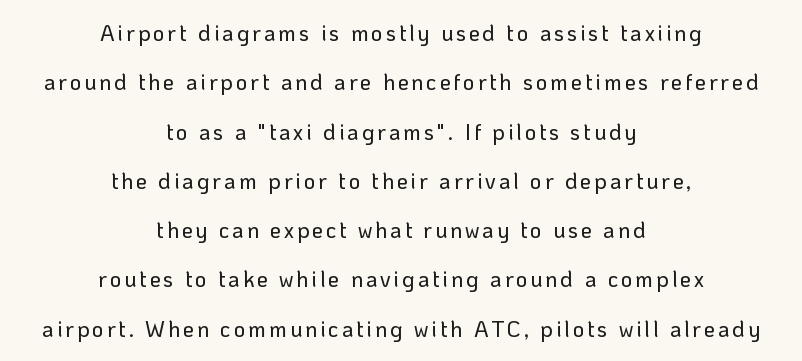
Q: Is the text italic (slanted)? A: No, it is upright.
Q: Is the text underlined? A: No.
Q: How is the paragraph aligned? A: Centered.
Q: Is the spacing between lines tight, normal or loose? A: Loose.
